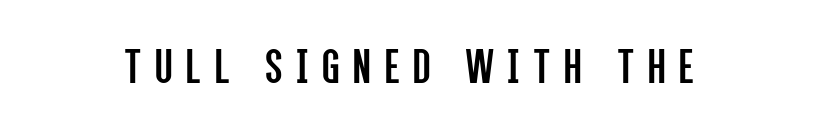
Words appear elongated and porous because spacing is wide. In terms of letterform style, serifs are entirely absent. Is this a fixed-width face? No — the glyphs have proportional, varying widths. The font is comparable to plain body text, perhaps lighter.
